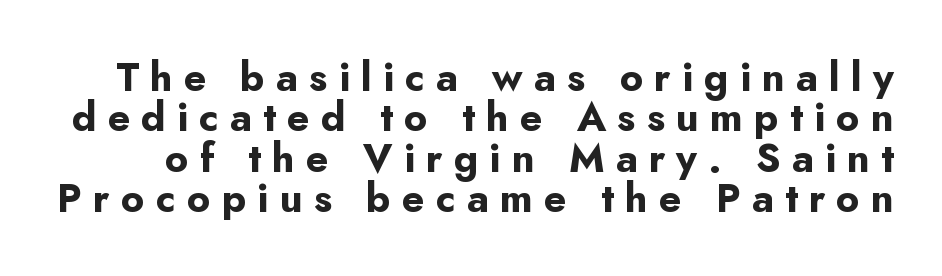
The image shows 40 px bold sans-serif type, upright; set tight line spacing (1.01x), unusually wide letter spacing (+0.28 em), not underlined; low stroke contrast and a small x-height.
